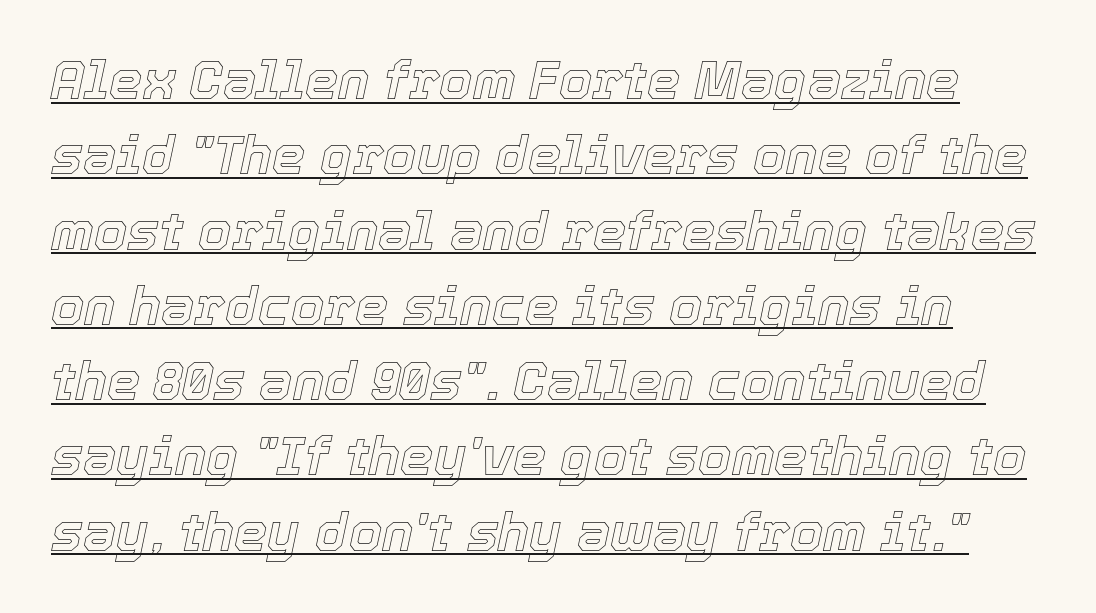
{"italic": "yes", "lean": "right", "slant_degrees": 12, "width": "normal", "x_height": "medium", "monospaced": "no", "underline": "yes", "line_spacing": "normal", "line_spacing_ratio": 1.42, "letter_spacing": "normal", "letter_spacing_em": 0.0, "glyph_px": 53}
